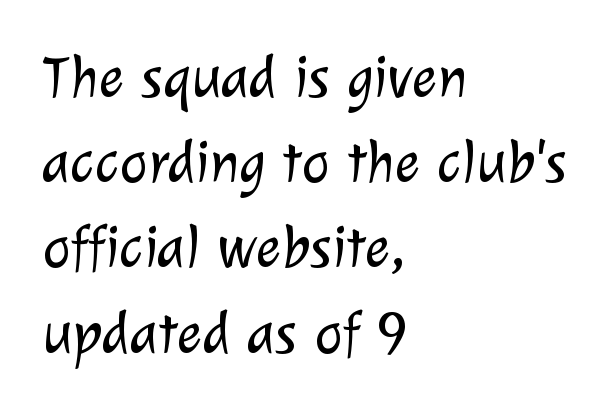
These lines stack with their left ends in a neat column. Spacing between characters is what you'd get straight out of the box. How would I describe the line gaps? Plain and ordinary. Underline: absent. Heaviness? Minimal to ordinary, like unemphasized prose.
